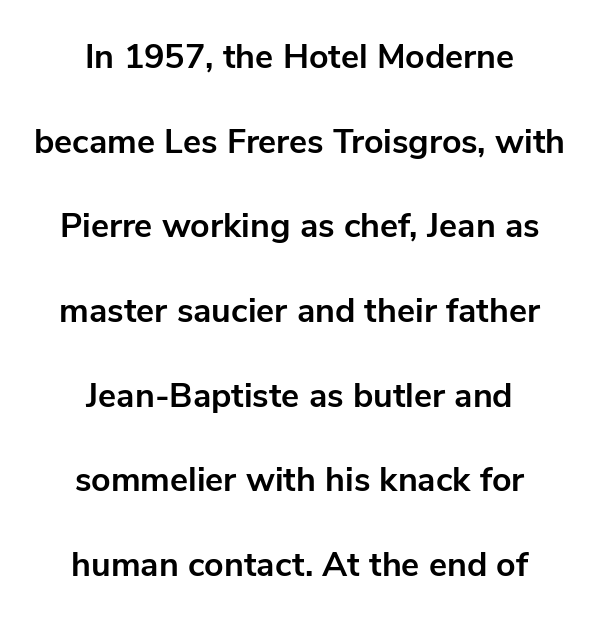
The image shows 34 px bold sans-serif type, upright; set centered, loose line spacing (2.49x), normal letter spacing, not underlined; low stroke contrast and a medium x-height.
